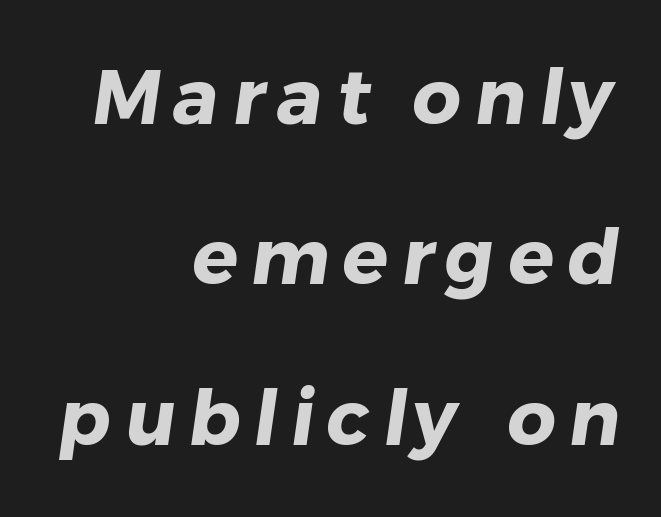
Note the varied advance widths — an 'i' is clearly narrower than an 'm'. Grotesque or geometric, the face here clearly has no serifs. The strokes are fattened all the way to bold. Caption: multi-line text, flush right, ragged left. A great deal of white space separates one row of letters from the next. The foot of each line stays bare and open.
